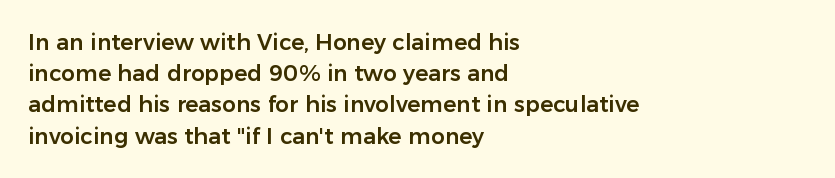
The image shows 22 px text type, upright; set left-aligned, normal line spacing (1.42x), normal letter spacing, not underlined.
